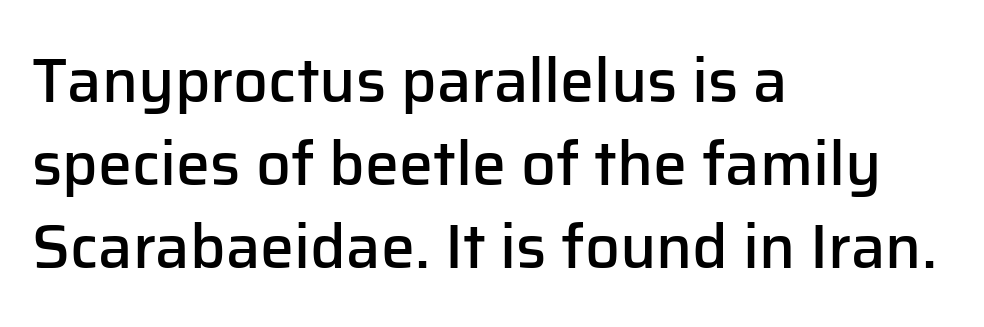
The image shows 61 px semibold sans-serif type, upright; set left-aligned, normal line spacing (1.36x), normal letter spacing, not underlined; low stroke contrast and a medium x-height.
